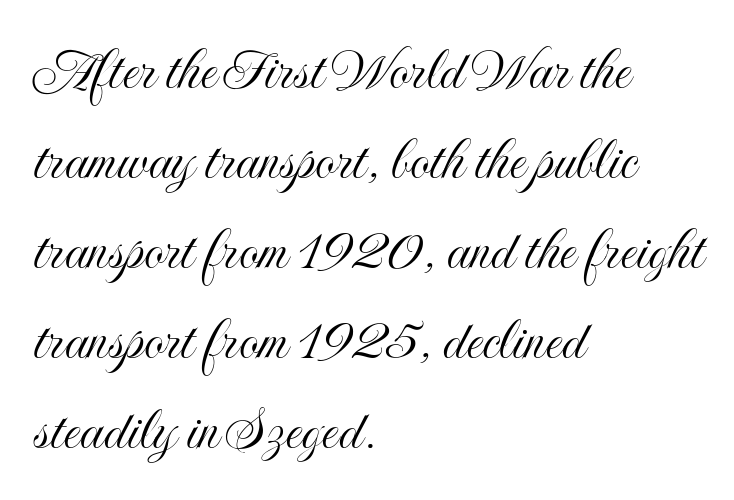
Q: Is the text italic (slanted)? A: Yes.
Q: Is the text underlined? A: No.
Q: How is the paragraph aligned? A: Left-aligned.
Q: Is the spacing between letters normal or unusually wide? A: Normal.
Q: Is the spacing between lines tight, normal or loose? A: Normal.
Q: Width (condensed, normal, or wide)? A: Condensed.
Q: x-height? A: Small.
Q: Monospaced? A: No.
